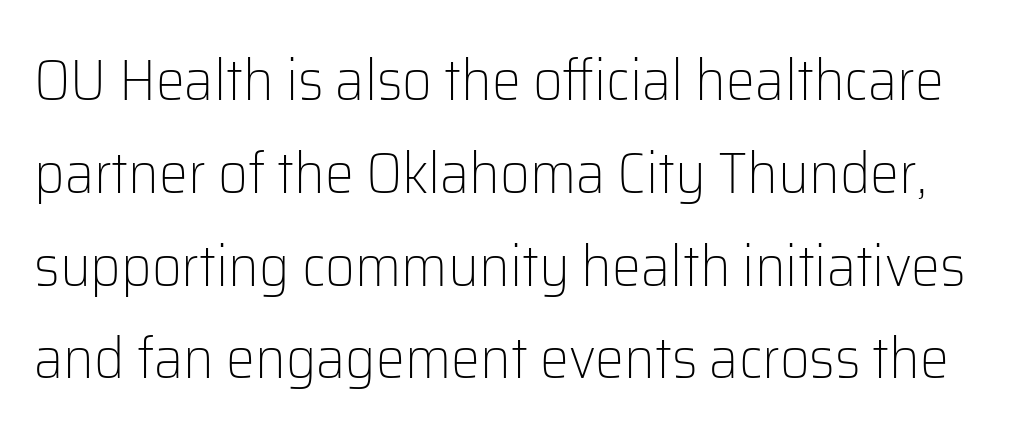
Q: Is the text bold? A: No.
Q: Is the text italic (slanted)? A: No, it is upright.
Q: Is the typeface a serif or a sans-serif typeface? A: Sans-serif.
Q: Is the text underlined? A: No.
Q: Is the spacing between letters normal or unusually wide? A: Normal.
Q: Is the spacing between lines tight, normal or loose? A: Normal.
Q: Width (condensed, normal, or wide)? A: Normal.
Q: Stroke contrast? A: Low.
Q: x-height? A: Medium.
Q: Monospaced? A: No.
